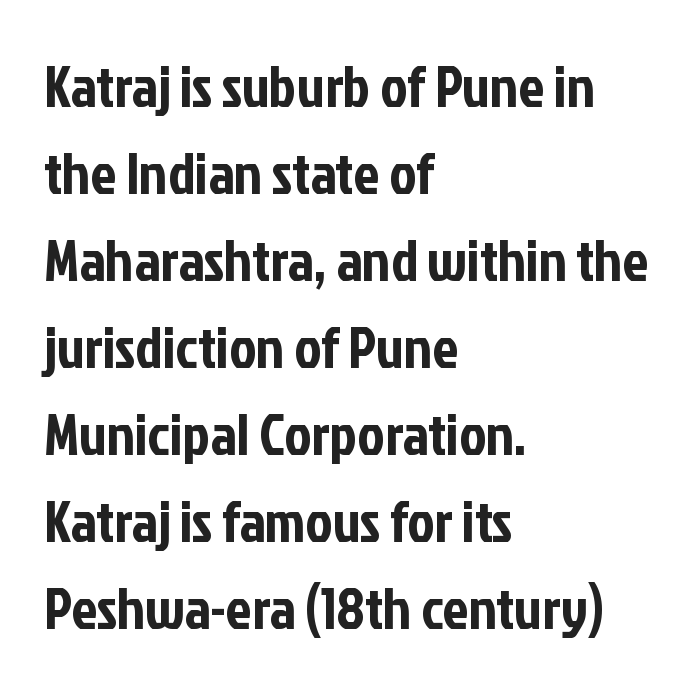
Type without underlining. No feet cap the strokes, marking this as sans-serif type. A typesetter would call this leading conventional body-copy spacing. Note the varied advance widths — an 'i' is clearly narrower than an 'm'. Line beginnings align vertically; line endings do not. Designer's note — italics off, roman on.
